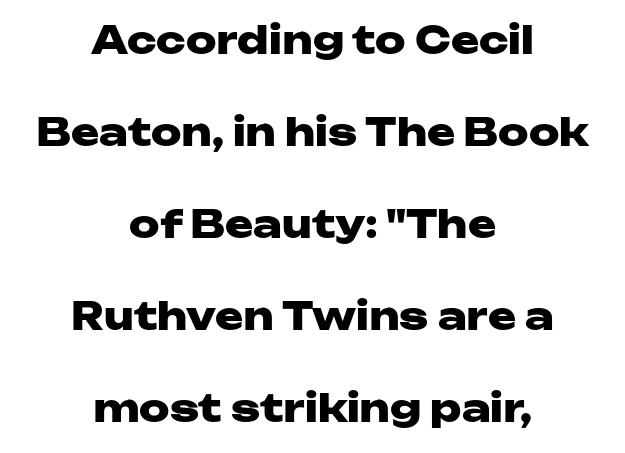
A typesetter would call this leading open, well beyond the default. Its strokes are broad and dark, the hallmark of bold type. These lines stack symmetrically, like a column narrowing and widening about its center. Short note: letters normally spaced.
